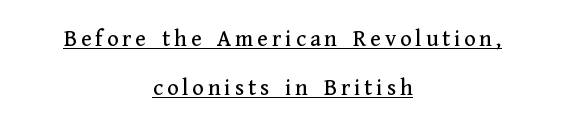
The rag falls on both sides of this text block equally. This block would shrink considerably if given ordinary leading; it's expanded now. When letters stand straight like this, we call the style roman or upright. A typographer would call this underscored text.
